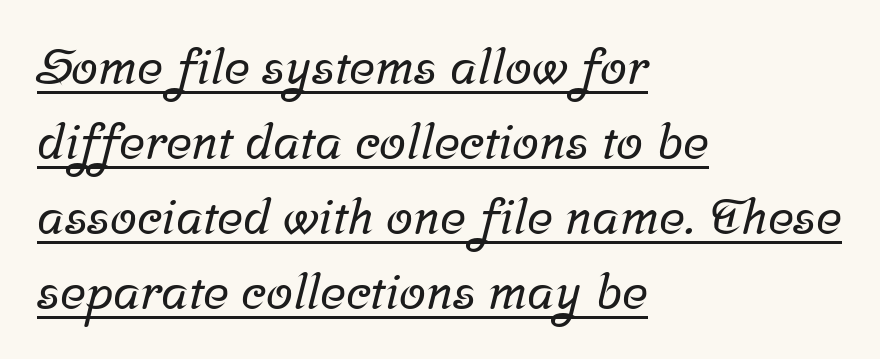
Q: Is the text underlined? A: Yes.
Q: How is the paragraph aligned? A: Left-aligned.
Q: Is the spacing between letters normal or unusually wide? A: Normal.
Q: Is the spacing between lines tight, normal or loose? A: Normal.
Q: Width (condensed, normal, or wide)? A: Normal.
Q: Stroke contrast? A: Low.
Q: x-height? A: Medium.
Q: Monospaced? A: No.
